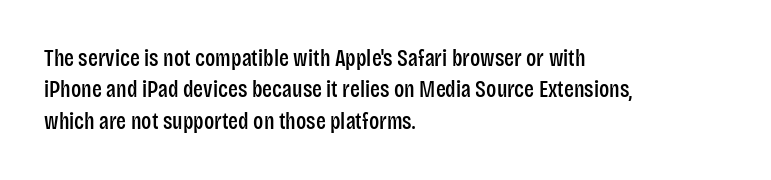
The passage shown is not underscored anywhere. The line texture is even and compact thanks to regular tracking. Nope, not italic — everything's standing straight. Each line starts at the same left margin while the right side varies. Notice how descenders clear the ascenders below comfortably — that's standard leading.
